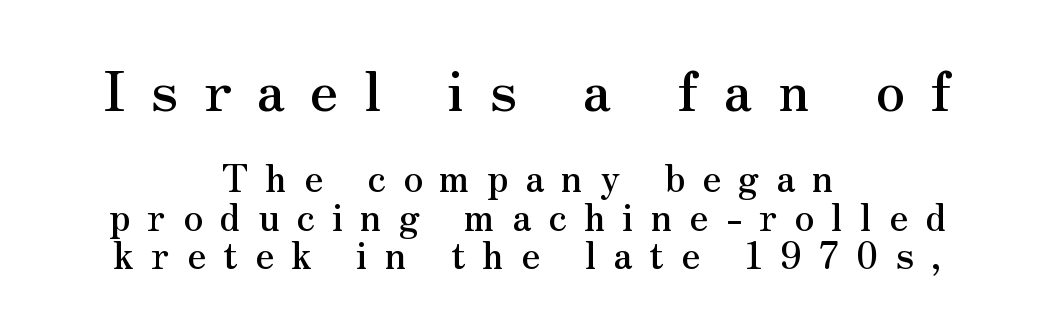
The image shows 55 px serif type, upright; set centered, tight line spacing (1.05x), unusually wide letter spacing (+0.46 em), not underlined; the first (top) block is 1.49x larger; medium stroke contrast and a small x-height.
